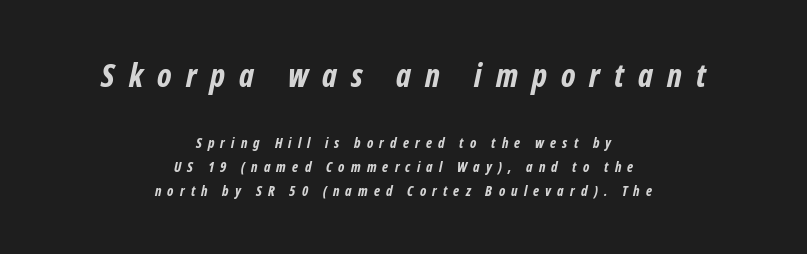
The image shows 32 px bold, condensed sans-serif type; set centered, line spacing 1.73x, unusually wide letter spacing (+0.44 em), not underlined; the first (top) block is 2.29x larger; low stroke contrast and a medium x-height.
